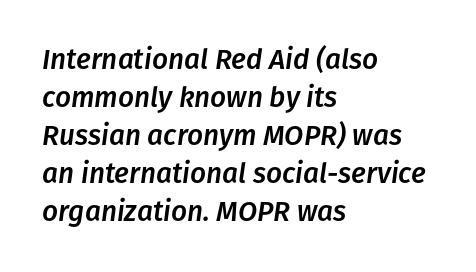
{"italic": "yes", "lean": "right", "slant_degrees": 8, "width": "normal", "stroke_contrast": "low", "x_height": "medium", "monospaced": "no", "underline": "no", "align": "left", "line_spacing": "normal", "line_spacing_ratio": 1.36, "letter_spacing": "normal", "letter_spacing_em": 0.0, "glyph_px": 28}
